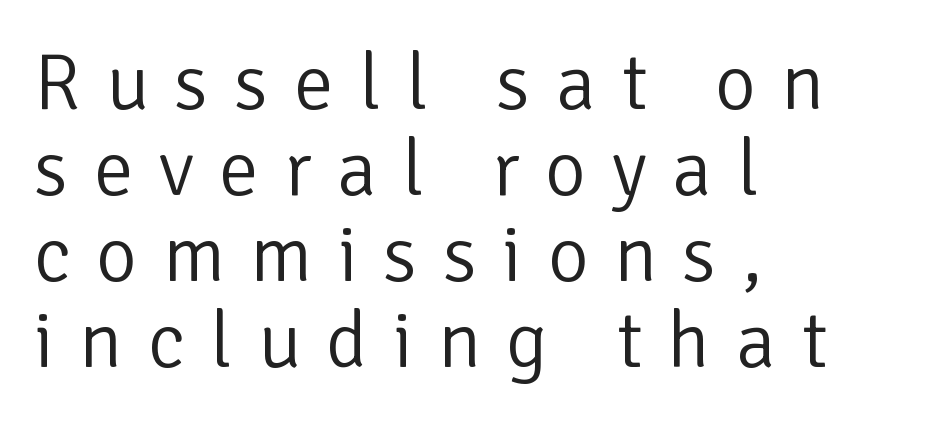
{"serif": "no", "italic": "no", "bold": "no", "weight": "light", "width": "normal", "stroke_contrast": "low", "x_height": "medium", "monospaced": "no", "underline": "no", "align": "left", "line_spacing": "tight", "line_spacing_ratio": 1.09, "letter_spacing": "wide", "letter_spacing_em": 0.32, "glyph_px": 79}
